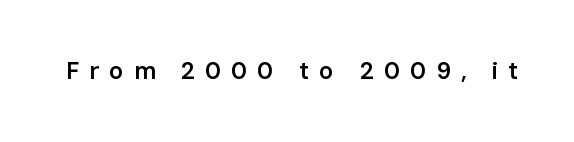
This is moderately heavy type, rendered in semibold. The type sits square on the baseline with zero lean. The horizontal fit of the characters is loose and conspicuously gappy. The gap between lines stays unmarked.
